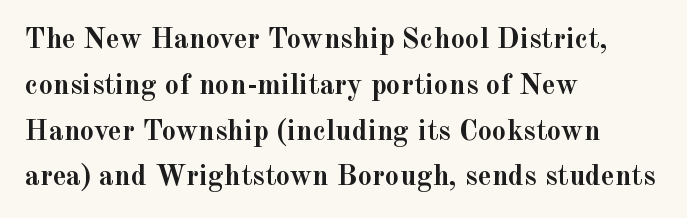
The image shows 29 px semibold serif type, upright; set left-aligned, normal line spacing (1.58x), normal letter spacing, not underlined; a small x-height.
